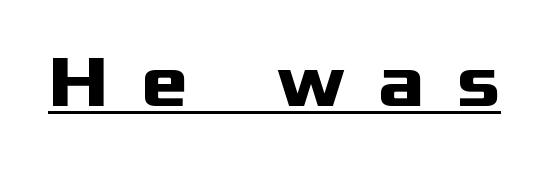
The font is running at its bold setting. Substantial extra tracking has been applied to these lines. These lines are composed in type without serifs. Caption: lettering with a line underneath.
